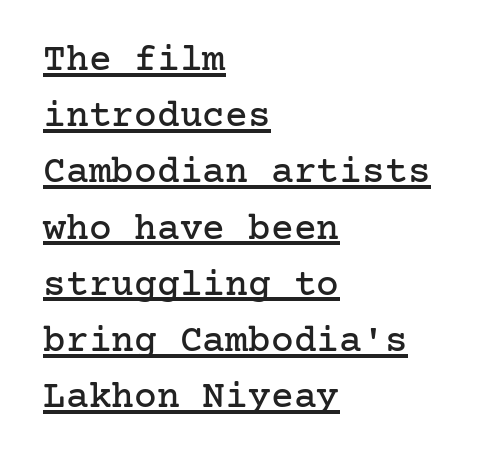
Default kerning and tracking; the words read as compact shapes. Horizontal bands of white between lines are of average thickness. Check the space under the baseline: a stroke is drawn there. When letters stand straight like this, we call the style roman or upright.
